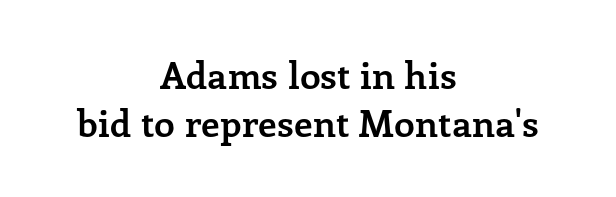
Q: Is the text bold? A: Yes.
Q: Is the text italic (slanted)? A: No, it is upright.
Q: Is the typeface a serif or a sans-serif typeface? A: Serif.
Q: Is the text underlined? A: No.
Q: How is the paragraph aligned? A: Centered.
Q: Is the spacing between letters normal or unusually wide? A: Normal.
Q: Is the spacing between lines tight, normal or loose? A: Normal.
Q: Width (condensed, normal, or wide)? A: Normal.
Q: Stroke contrast? A: Low.
Q: x-height? A: Medium.
Q: Monospaced? A: No.
